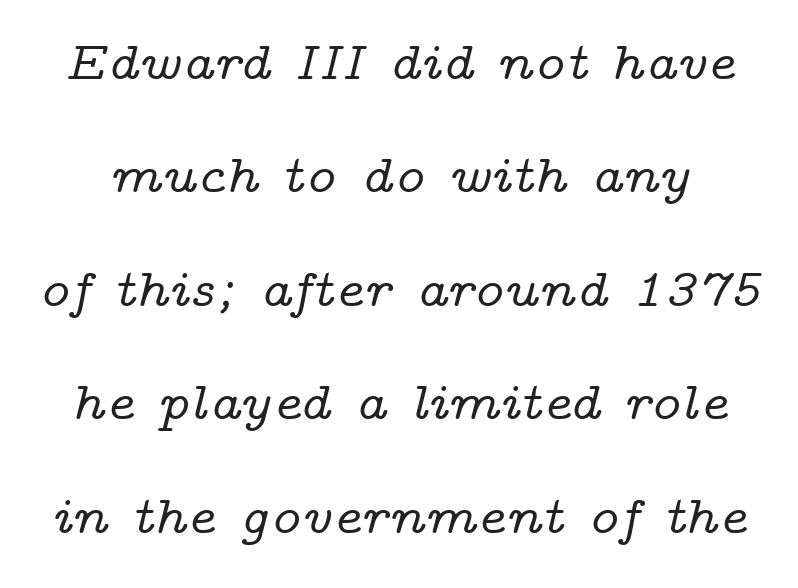
Each letter's strokes conclude with small projecting serifs. The face used here is proportionally spaced, like ordinary book or web type. Honestly, there is no underline to notice here at all. The gaps between neighbouring characters are ordinary and unremarkable.
